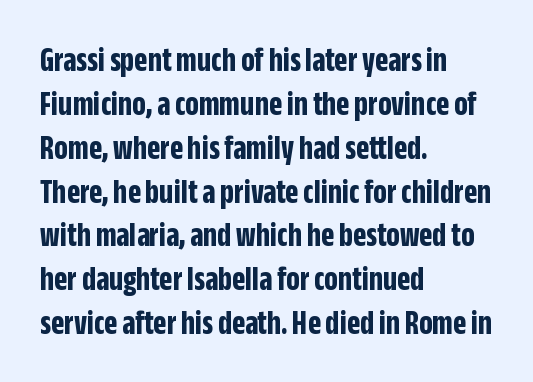
Descenders hang freely into open space. The typesetter chose a ragged-right arrangement here. Nothing unusual about the tracking: characters are spaced as the font intends. Is there any slant? The stems are plumb.
